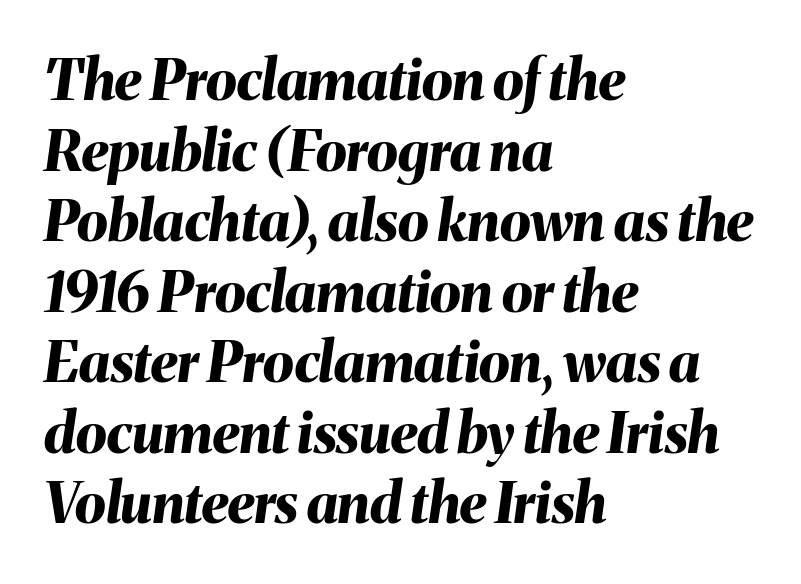
Each letter keeps its own natural width here, so spacing adapts to shape. Italic? Definitely — the glyphs are oblique. Is the type bold? Yes — the strokes are clearly thick and heavy. The block of text has a typical density, with ordinary space between rows.
